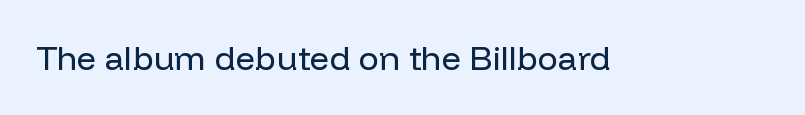
{"serif": "no", "italic": "no", "bold": "no", "weight": "regular", "width": "normal", "stroke_contrast": "low", "x_height": "medium", "monospaced": "no", "underline": "no", "letter_spacing": "normal", "letter_spacing_em": 0.0, "glyph_px": 34}
